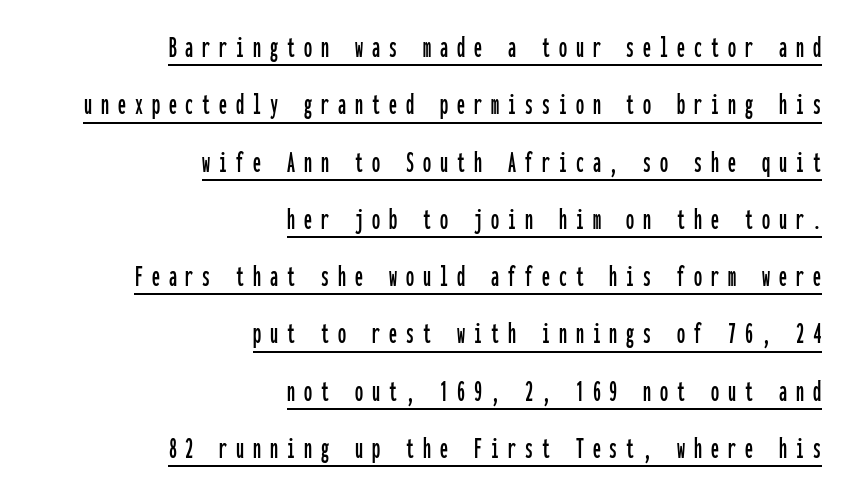
{"serif": "no", "italic": "no", "width": "condensed", "stroke_contrast": "low", "x_height": "medium", "monospaced": "yes", "underline": "yes", "align": "right", "line_spacing_ratio": 1.79, "letter_spacing": "wide", "letter_spacing_em": 0.28, "glyph_px": 32}
